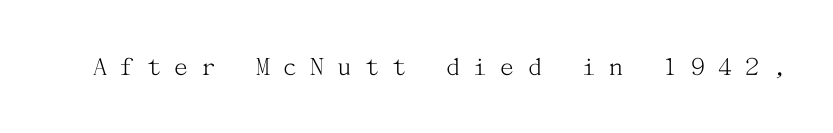
The image shows 28 px light serif type, upright; set unusually wide letter spacing (+0.47 em), not underlined; medium stroke contrast and a medium x-height.
